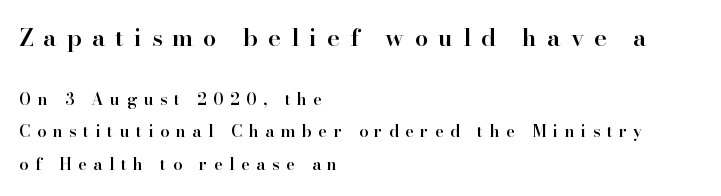
Size contrast runs from large at the top to small at the bottom. I'd describe the lettering as semibold — firm but not a full bold. The strip under each line holds only bare page. Is there much room between lines? Yes — plenty of vertical air separates them.
